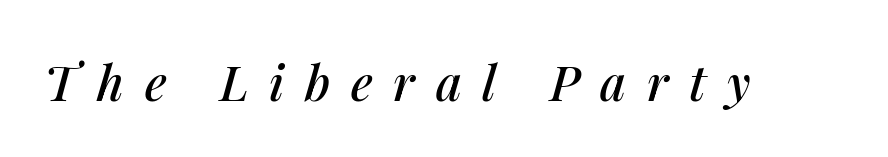
Spacing between characters has been opened up far beyond the box default. Emphasis-style slanted type is in use. Here the designer chose a conventional face with non-uniform glyph widths. The string is rendered with underlining switched off.
